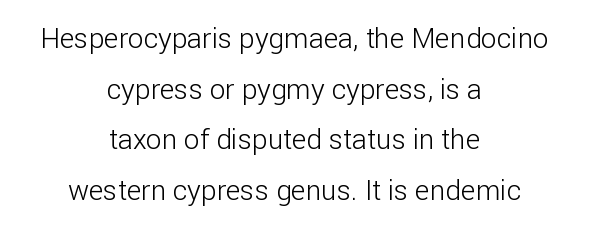
The letterforms sit shoulder to shoulder at normal distance. Letters have the restrained weight of plain body copy at most. The passage is arranged like a title page — every line centered. This sample uses a sans-serif face. Quick note: underline off.
